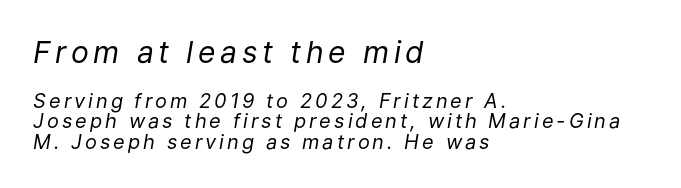
{"italic": "yes", "lean": "right", "slant_degrees": 9, "bold": "no", "weight": "regular", "width": "normal", "stroke_contrast": "low", "x_height": "medium", "monospaced": "no", "underline": "no", "align": "left", "line_spacing": "tight", "line_spacing_ratio": 1.03, "larger_block": "first", "size_ratio": 1.5, "glyph_px": 30}
